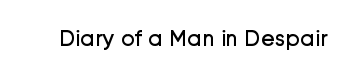
{"italic": "no", "bold": "no", "underline": "no", "letter_spacing": "normal", "letter_spacing_em": 0.0, "glyph_px": 23}
